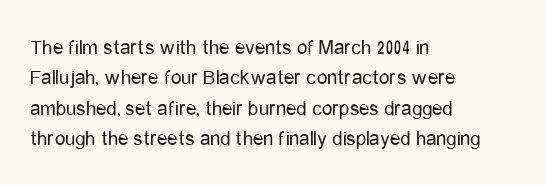
Q: Is the text bold? A: No.
Q: Is the text italic (slanted)? A: No, it is upright.
Q: Is the text underlined? A: No.
Q: How is the paragraph aligned? A: Left-aligned.
Q: Is the spacing between letters normal or unusually wide? A: Normal.
Q: Is the spacing between lines tight, normal or loose? A: Normal.
